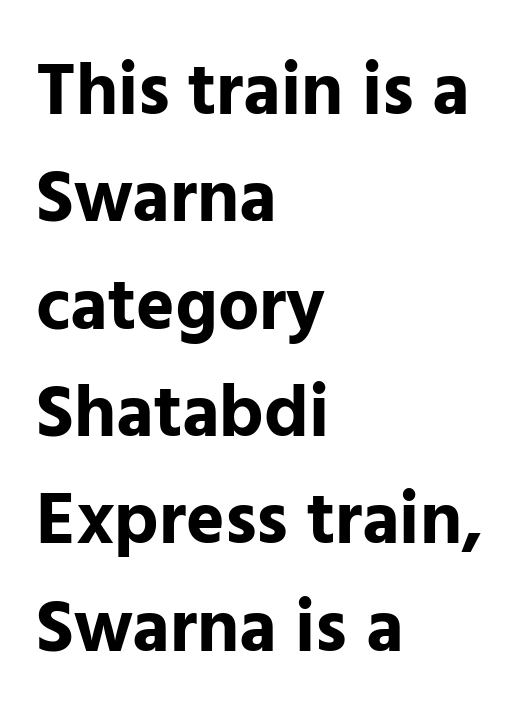
Q: Is the text bold? A: Yes.
Q: Is the text italic (slanted)? A: No, it is upright.
Q: Is the typeface a serif or a sans-serif typeface? A: Sans-serif.
Q: Is the text underlined? A: No.
Q: How is the paragraph aligned? A: Left-aligned.
Q: Is the spacing between letters normal or unusually wide? A: Normal.
Q: Is the spacing between lines tight, normal or loose? A: Normal.
Q: Width (condensed, normal, or wide)? A: Normal.
Q: Stroke contrast? A: Low.
Q: x-height? A: Medium.
Q: Monospaced? A: No.
